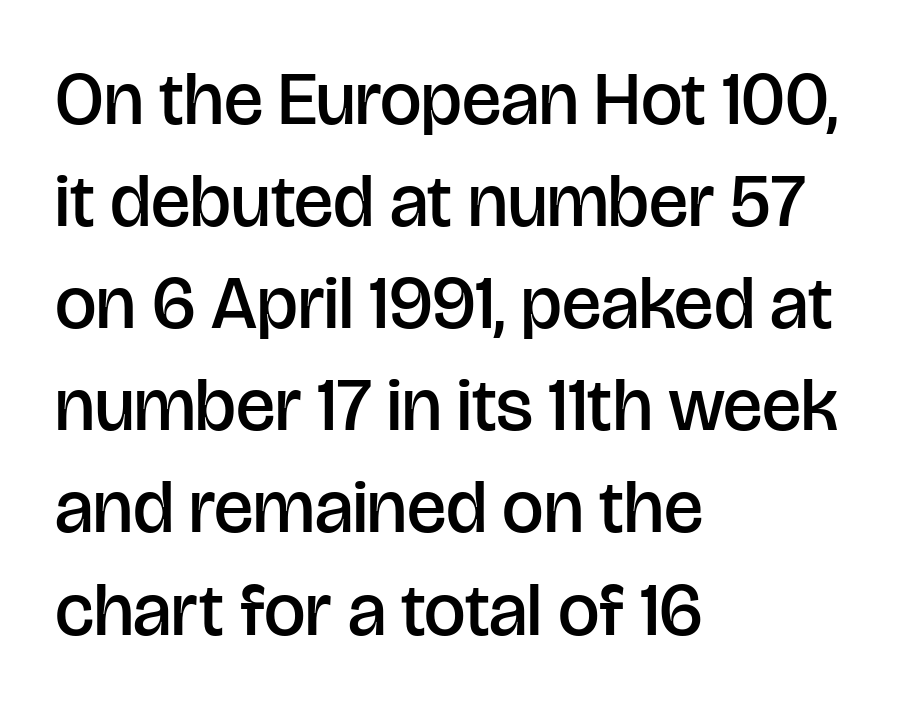
Notice how the passage keeps a crisp vertical edge on the left only. A typesetter would call this proportional, since set widths differ per character. Leading: standard. This is moderately heavy type, rendered in semibold. You can tell it's not italic because the verticals are truly vertical.
